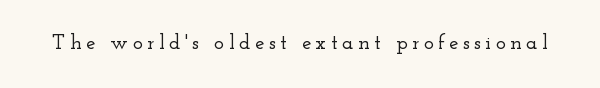
If you drew a line through each stem, it would be perfectly vertical. Anything drawn beneath the words? Only blank space. These lines have a slow, spaced-out rhythm from letter to letter.
